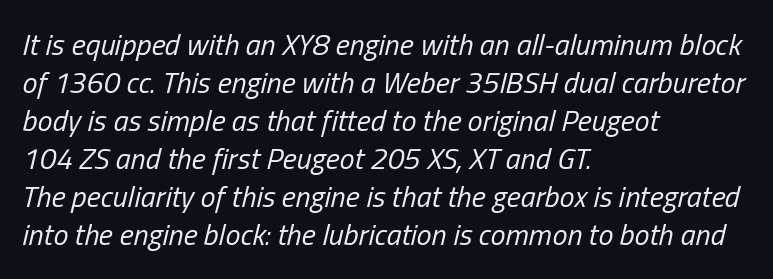
Q: Is the text bold? A: No.
Q: Is the text italic (slanted)? A: Yes, it leans right by about 13 degrees.
Q: Is the text underlined? A: No.
Q: How is the paragraph aligned? A: Left-aligned.
Q: Is the spacing between letters normal or unusually wide? A: Normal.
Q: Is the spacing between lines tight, normal or loose? A: Normal.
Q: Width (condensed, normal, or wide)? A: Condensed.
Q: Stroke contrast? A: Low.
Q: x-height? A: Medium.
Q: Monospaced? A: No.
